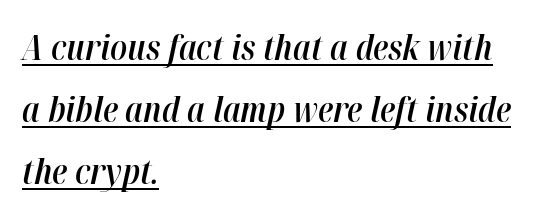
Q: Is the text bold? A: Semi-bold.
Q: Is the text italic (slanted)? A: Yes, it leans right by about 12 degrees.
Q: Is the text underlined? A: Yes.
Q: How is the paragraph aligned? A: Left-aligned.
Q: Is the spacing between letters normal or unusually wide? A: Normal.
Q: Width (condensed, normal, or wide)? A: Condensed.
Q: Stroke contrast? A: High.
Q: x-height? A: Medium.
Q: Monospaced? A: No.
